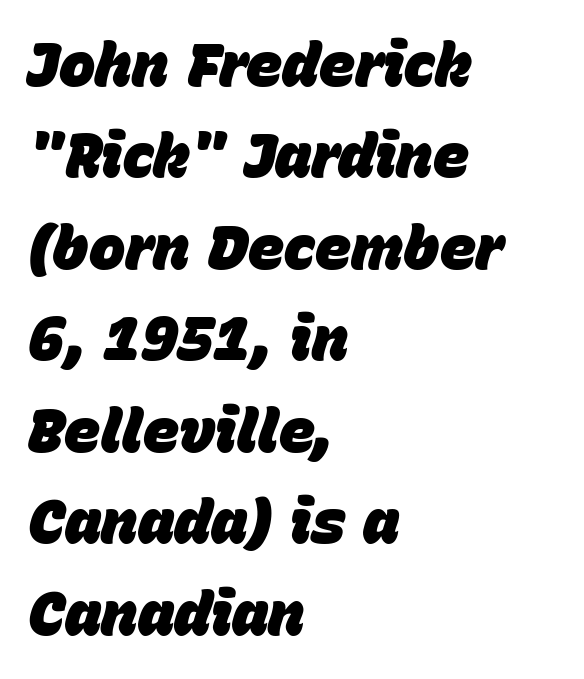
{"italic": "yes", "lean": "right", "slant_degrees": 15, "bold": "yes", "weight": "heavy", "width": "normal", "stroke_contrast": "low", "x_height": "large", "monospaced": "no", "underline": "no", "align": "left", "line_spacing": "normal", "line_spacing_ratio": 1.5, "letter_spacing": "normal", "letter_spacing_em": 0.0, "glyph_px": 61}
